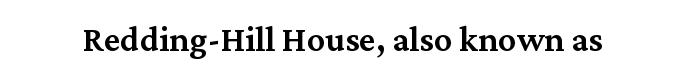
Standard letterfit; no display-style spreading of the glyphs. The letters are semibold — heavier than regular but short of a full bold. Any mark beneath the type? The region is blank. You can tell it's not italic because the verticals are truly vertical.
